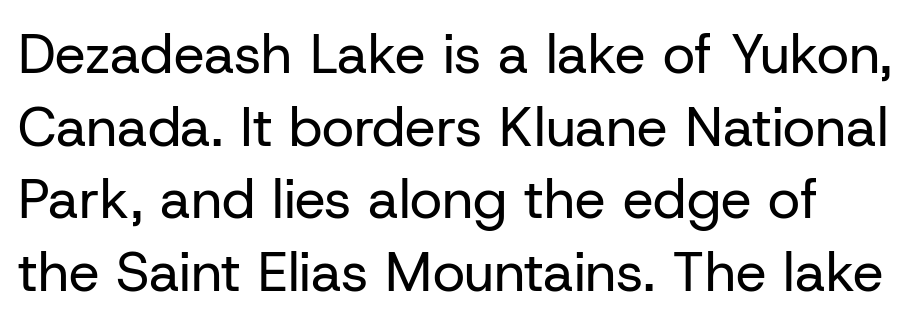
The image shows 55 px regular-weight sans-serif type, upright; set normal line spacing (1.32x), normal letter spacing, not underlined; low stroke contrast and a medium x-height.
